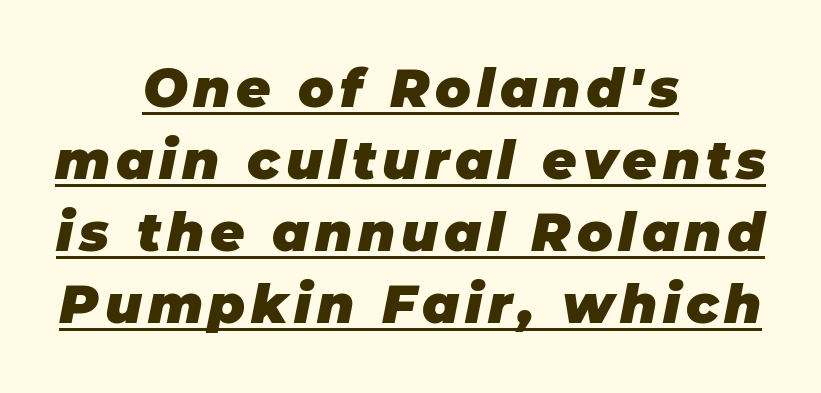
{"italic": "yes", "lean": "right", "slant_degrees": 11, "bold": "yes", "weight": "heavy", "width": "normal", "stroke_contrast": "low", "x_height": "large", "monospaced": "no", "underline": "yes", "align": "center", "line_spacing": "normal", "line_spacing_ratio": 1.36, "glyph_px": 53}
